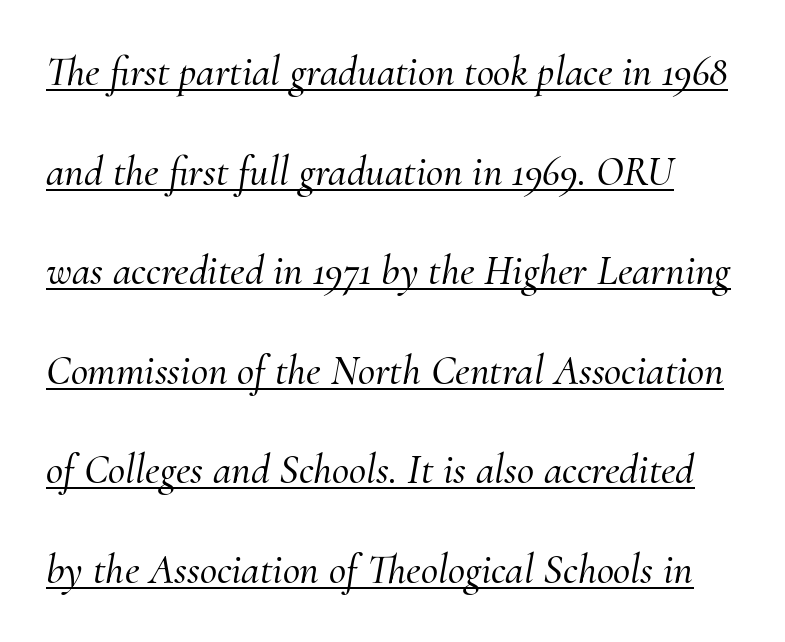
Q: Is the text italic (slanted)? A: Yes, it leans right by about 10 degrees.
Q: Is the typeface a serif or a sans-serif typeface? A: Serif.
Q: Is the text underlined? A: Yes.
Q: Is the spacing between letters normal or unusually wide? A: Normal.
Q: Is the spacing between lines tight, normal or loose? A: Loose.
Q: Width (condensed, normal, or wide)? A: Normal.
Q: Stroke contrast? A: Medium.
Q: x-height? A: Small.
Q: Monospaced? A: No.
